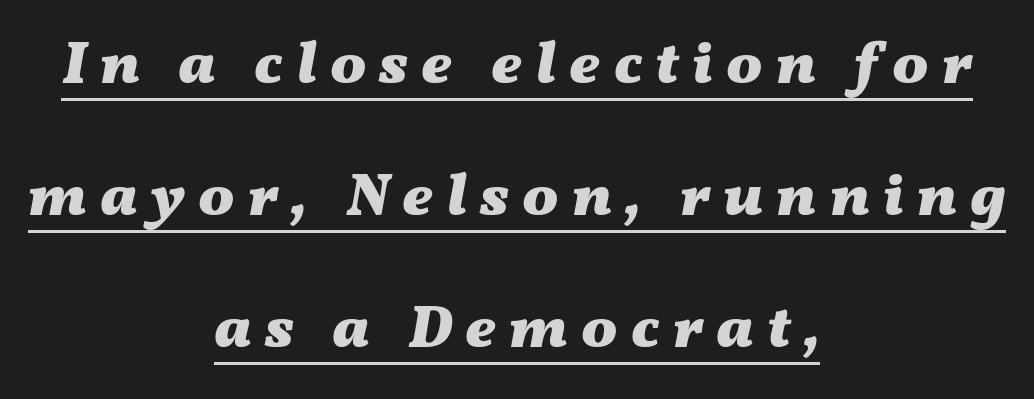
{"italic": "yes", "lean": "right", "slant_degrees": 11, "bold": "yes", "weight": "heavy", "width": "wide", "stroke_contrast": "medium", "x_height": "medium", "monospaced": "no", "underline": "yes", "align": "center", "line_spacing": "loose", "line_spacing_ratio": 2.2, "letter_spacing": "wide", "letter_spacing_em": 0.22, "glyph_px": 60}
